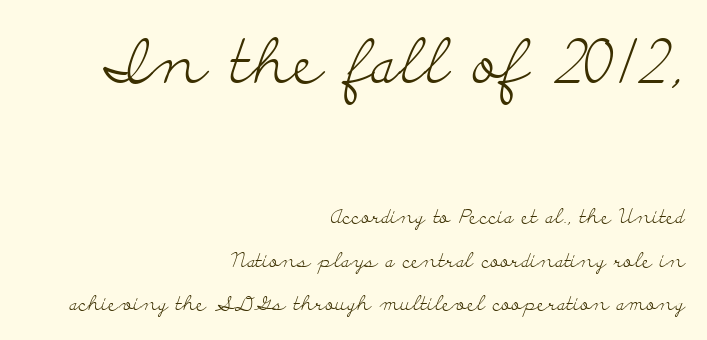
{"serif": "yes", "bold": "no", "weight": "light", "width": "wide", "stroke_contrast": "low", "x_height": "small", "monospaced": "no", "underline": "no", "align": "right", "line_spacing": "loose", "line_spacing_ratio": 2.17, "letter_spacing": "normal", "letter_spacing_em": 0.0, "larger_block": "first", "size_ratio": 3.05, "glyph_px": 61}
